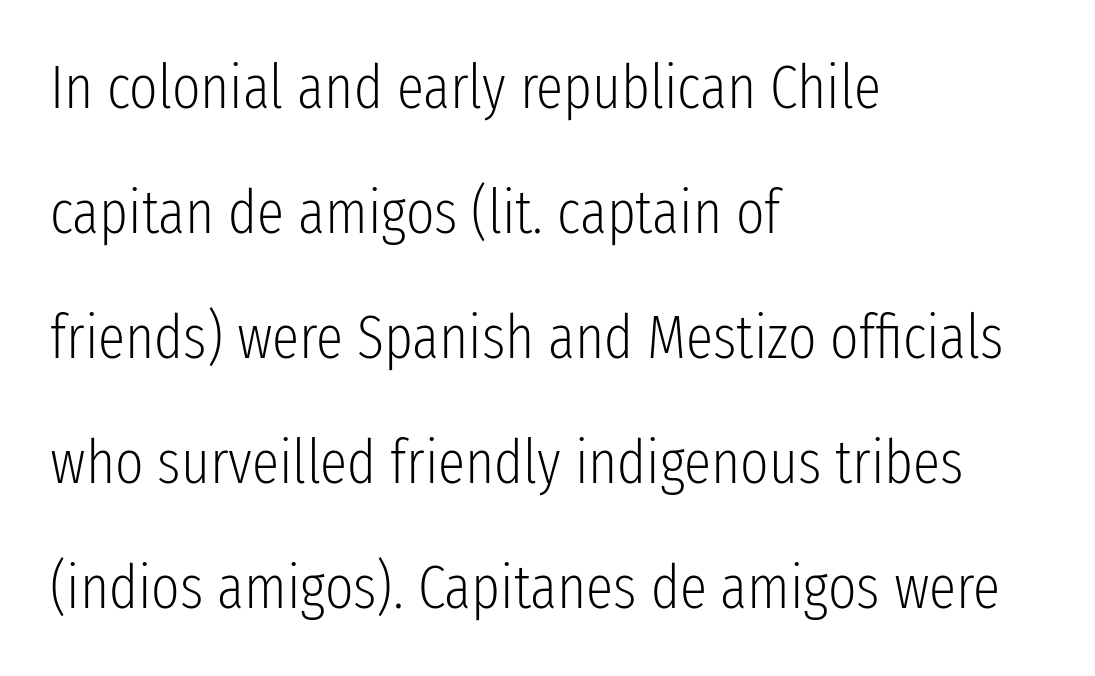
Q: Is the text bold? A: No.
Q: Is the text italic (slanted)? A: No, it is upright.
Q: Is the typeface a serif or a sans-serif typeface? A: Sans-serif.
Q: Is the text underlined? A: No.
Q: How is the paragraph aligned? A: Left-aligned.
Q: Is the spacing between letters normal or unusually wide? A: Normal.
Q: Is the spacing between lines tight, normal or loose? A: Loose.
Q: Width (condensed, normal, or wide)? A: Condensed.
Q: Stroke contrast? A: Low.
Q: x-height? A: Medium.
Q: Monospaced? A: No.
